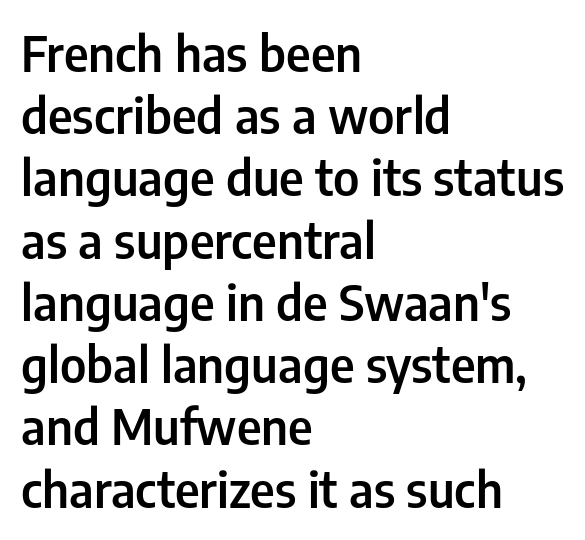
{"serif": "no", "italic": "no", "bold": "semi", "weight": "semibold", "width": "condensed", "stroke_contrast": "low", "x_height": "medium", "monospaced": "no", "underline": "no", "align": "left", "line_spacing": "normal", "line_spacing_ratio": 1.27, "letter_spacing": "normal", "letter_spacing_em": 0.0, "glyph_px": 49}
